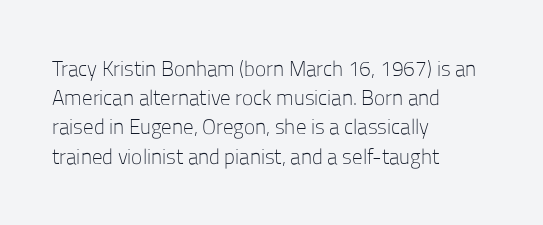
Q: Is the text bold? A: No.
Q: Is the text italic (slanted)? A: No, it is upright.
Q: Is the text underlined? A: No.
Q: How is the paragraph aligned? A: Left-aligned.
Q: Is the spacing between letters normal or unusually wide? A: Normal.
Q: Is the spacing between lines tight, normal or loose? A: Normal.
